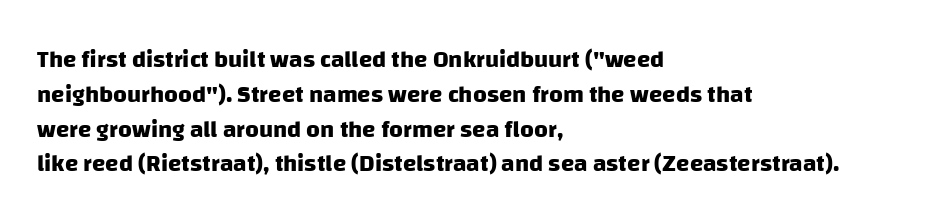
Q: Is the text bold? A: Yes.
Q: Is the text underlined? A: No.
Q: How is the paragraph aligned? A: Left-aligned.
Q: Is the spacing between letters normal or unusually wide? A: Normal.
Q: Is the spacing between lines tight, normal or loose? A: Normal.
